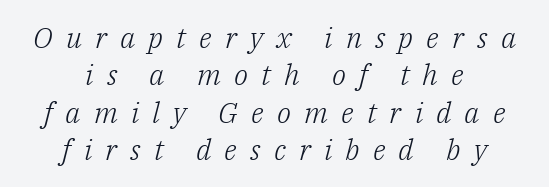
Q: Is the text bold? A: No.
Q: Is the text italic (slanted)? A: Yes, it leans right by about 14 degrees.
Q: Is the typeface a serif or a sans-serif typeface? A: Serif.
Q: Is the text underlined? A: No.
Q: How is the paragraph aligned? A: Centered.
Q: Is the spacing between letters normal or unusually wide? A: Unusually wide.
Q: Is the spacing between lines tight, normal or loose? A: Normal.
Q: Width (condensed, normal, or wide)? A: Normal.
Q: Stroke contrast? A: Low.
Q: x-height? A: Medium.
Q: Monospaced? A: No.
